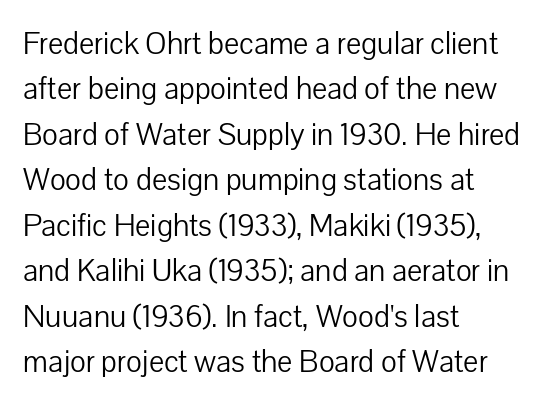
{"serif": "no", "italic": "no", "bold": "no", "weight": "light", "width": "normal", "stroke_contrast": "low", "x_height": "medium", "monospaced": "no", "underline": "no", "align": "left", "line_spacing": "normal", "line_spacing_ratio": 1.42, "letter_spacing": "normal", "letter_spacing_em": 0.0, "glyph_px": 32}
